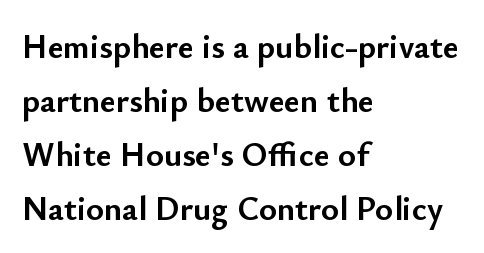
Q: Is the text bold? A: Yes.
Q: Is the text italic (slanted)? A: No, it is upright.
Q: Is the typeface a serif or a sans-serif typeface? A: Sans-serif.
Q: Is the text underlined? A: No.
Q: How is the paragraph aligned? A: Left-aligned.
Q: Is the spacing between letters normal or unusually wide? A: Normal.
Q: Is the spacing between lines tight, normal or loose? A: Normal.
Q: Width (condensed, normal, or wide)? A: Normal.
Q: Stroke contrast? A: Low.
Q: x-height? A: Small.
Q: Monospaced? A: No.
